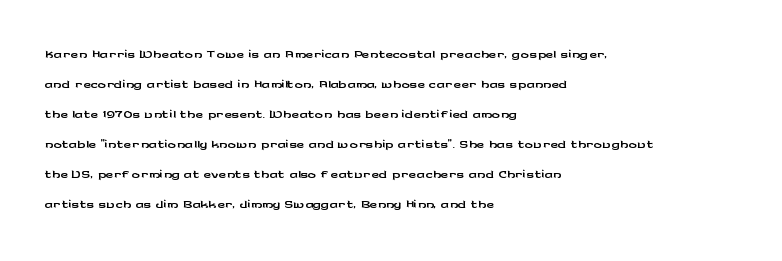
{"italic": "no", "underline": "no", "align": "left", "line_spacing": "normal", "line_spacing_ratio": 1.43, "letter_spacing": "normal", "letter_spacing_em": 0.0, "glyph_px": 21}
